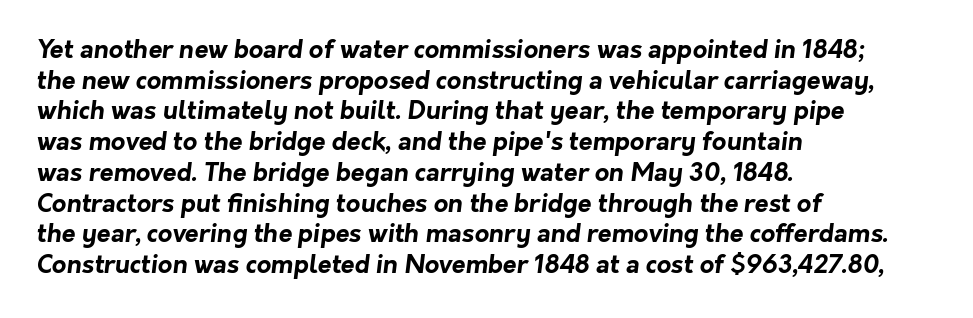
Standard letterfit; no display-style spreading of the glyphs. Only glyphs here, with clear space below each row. Is the block centered? No — it sits flush against the left margin. Typesetter's note: full bold, strokes at maximum text heaviness.
